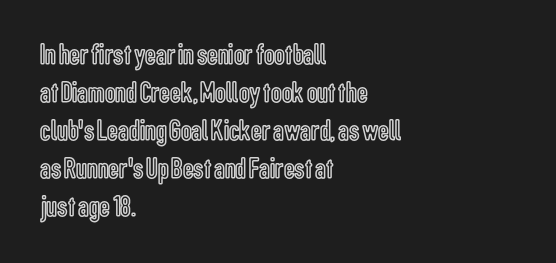
{"italic": "no", "width": "condensed", "x_height": "medium", "monospaced": "no", "underline": "no", "align": "left", "line_spacing": "normal", "line_spacing_ratio": 1.27, "letter_spacing": "normal", "letter_spacing_em": 0.0, "glyph_px": 30}
